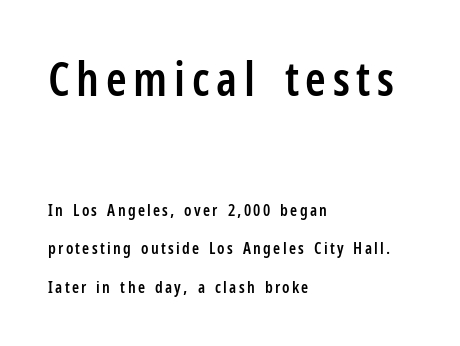
Q: Is the text bold? A: Semi-bold.
Q: Is the text italic (slanted)? A: No, it is upright.
Q: Is the typeface a serif or a sans-serif typeface? A: Sans-serif.
Q: Is the text underlined? A: No.
Q: How is the paragraph aligned? A: Left-aligned.
Q: Is the spacing between lines tight, normal or loose? A: Loose.
Q: Which block of text is set in a larger size, the first (top) or the second (bottom)? A: The first (top) one.
Q: Width (condensed, normal, or wide)? A: Condensed.
Q: Stroke contrast? A: Low.
Q: x-height? A: Medium.
Q: Monospaced? A: No.
